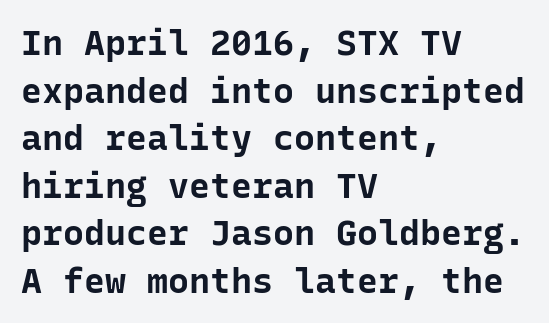
The image shows 35 px bold sans-serif type, upright, monospaced; set left-aligned, normal line spacing (1.36x), normal letter spacing, not underlined; low stroke contrast and a medium x-height.
